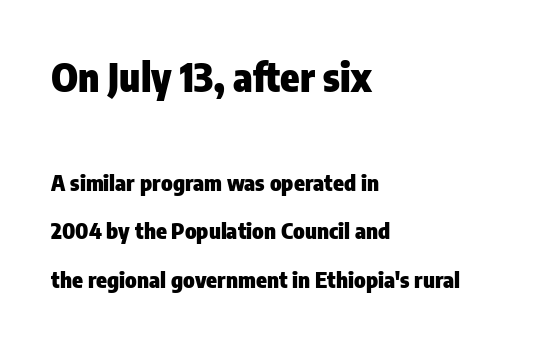
Of the two passages, the one on top uses the larger point size. Type style note: lacks serifs. Varying glyph widths throughout — classic text-font behaviour. Airy leading.
